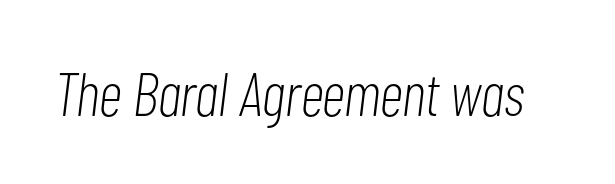
These lines are rendered in a variable-pitch font. The text carries the slant typical of an italic or oblique font. How are the letters spaced? Ordinarily, with no added tracking. Is the type heavy? It reads as light-to-regular instead.
